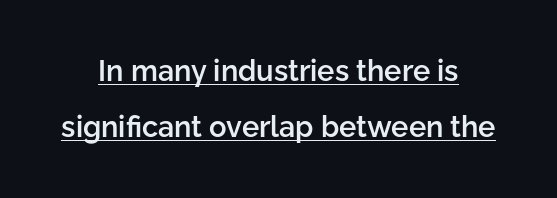
Q: Is the text bold? A: Semi-bold.
Q: Is the text italic (slanted)? A: No, it is upright.
Q: Is the typeface a serif or a sans-serif typeface? A: Sans-serif.
Q: Is the text underlined? A: Yes.
Q: How is the paragraph aligned? A: Centered.
Q: Is the spacing between letters normal or unusually wide? A: Normal.
Q: Is the spacing between lines tight, normal or loose? A: Loose.
Q: Width (condensed, normal, or wide)? A: Normal.
Q: Stroke contrast? A: Low.
Q: x-height? A: Medium.
Q: Monospaced? A: No.
